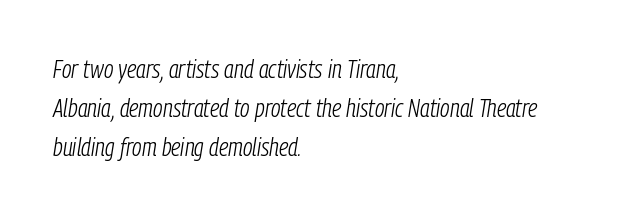
Q: Is the text bold? A: No.
Q: Is the text italic (slanted)? A: Yes, it leans right by about 9 degrees.
Q: Is the text underlined? A: No.
Q: How is the paragraph aligned? A: Left-aligned.
Q: Is the spacing between letters normal or unusually wide? A: Normal.
Q: Is the spacing between lines tight, normal or loose? A: Normal.
